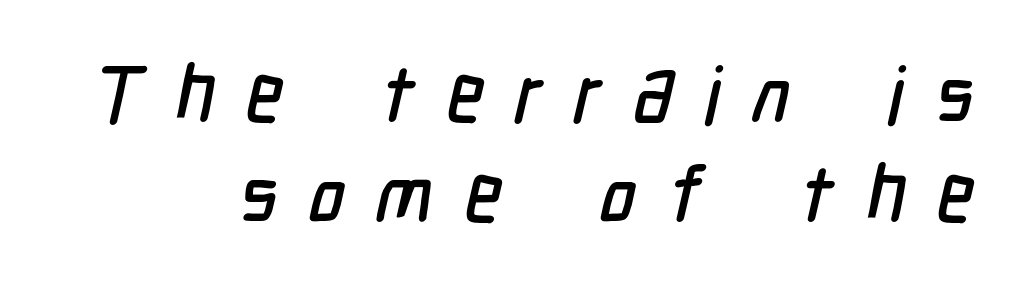
Q: Is the typeface a serif or a sans-serif typeface? A: Sans-serif.
Q: Is the text underlined? A: No.
Q: How is the paragraph aligned? A: Right-aligned.
Q: Is the spacing between letters normal or unusually wide? A: Unusually wide.
Q: Is the spacing between lines tight, normal or loose? A: Normal.
Q: Width (condensed, normal, or wide)? A: Condensed.
Q: Stroke contrast? A: Low.
Q: x-height? A: Medium.
Q: Monospaced? A: No.
